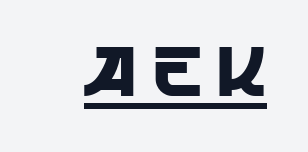
The image shows 70 px sans-serif type, upright; set unusually wide letter spacing (+0.22 em), underlined; a large x-height.
